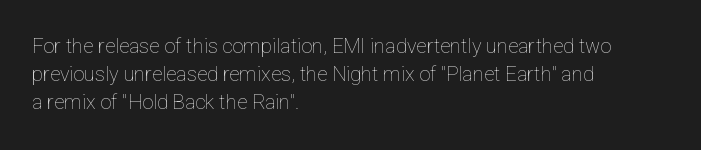
Q: Is the text bold? A: No.
Q: Is the text italic (slanted)? A: No, it is upright.
Q: Is the text underlined? A: No.
Q: How is the paragraph aligned? A: Left-aligned.
Q: Is the spacing between letters normal or unusually wide? A: Normal.
Q: Is the spacing between lines tight, normal or loose? A: Normal.
